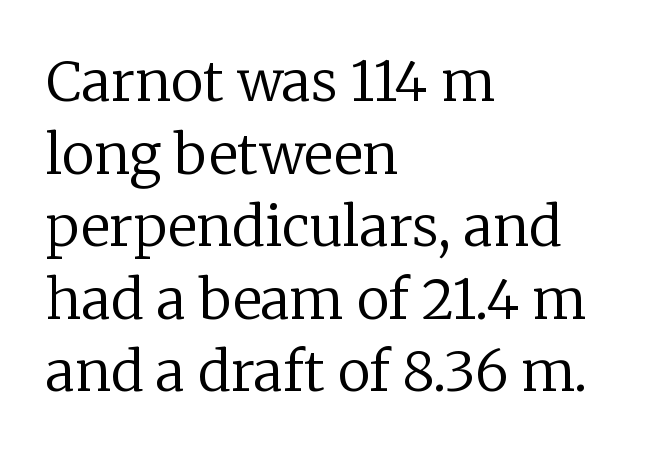
Q: Is the text bold? A: No.
Q: Is the text italic (slanted)? A: No, it is upright.
Q: Is the typeface a serif or a sans-serif typeface? A: Serif.
Q: Is the text underlined? A: No.
Q: How is the paragraph aligned? A: Left-aligned.
Q: Is the spacing between letters normal or unusually wide? A: Normal.
Q: Is the spacing between lines tight, normal or loose? A: Normal.
Q: Width (condensed, normal, or wide)? A: Normal.
Q: Stroke contrast? A: Low.
Q: x-height? A: Medium.
Q: Monospaced? A: No.
